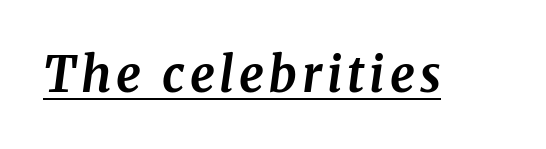
Small tapered or slab feet sit at the stroke ends, so this counts as serif. Bold? Absolutely — the strokes are thick and heavy. A rule runs beneath these lines of type. Posture: slanted.
